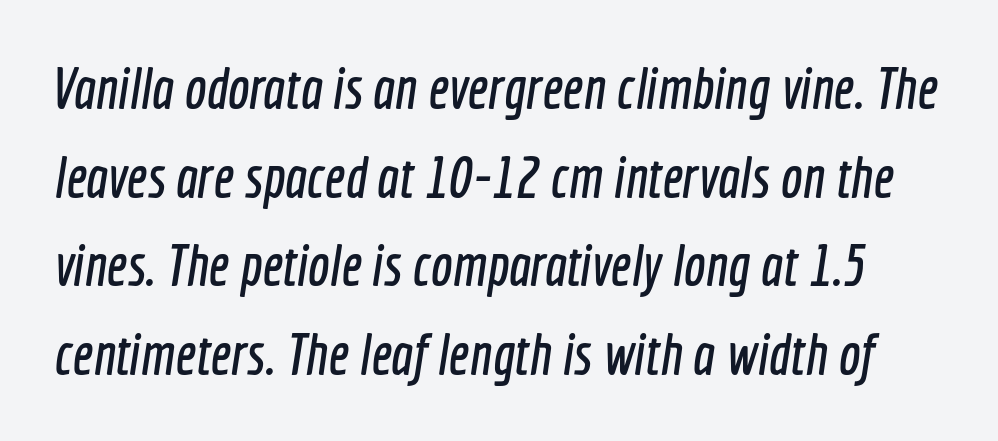
{"serif": "no", "width": "condensed", "x_height": "medium", "monospaced": "no", "underline": "no", "line_spacing": "normal", "line_spacing_ratio": 1.53, "letter_spacing": "normal", "letter_spacing_em": 0.0, "glyph_px": 58}
